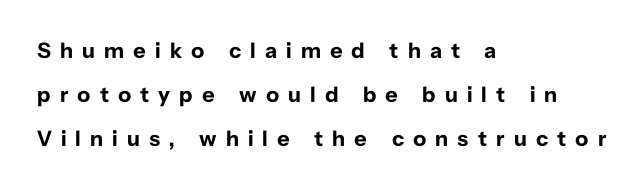
The image shows 22 px bold type, upright; set left-aligned, loose line spacing (2.0x), unusually wide letter spacing (+0.41 em), not underlined.
